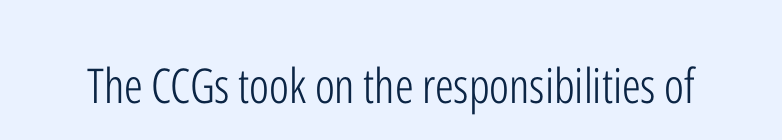
The image shows 48 px light, condensed sans-serif type, upright; set normal letter spacing, not underlined; low stroke contrast and a medium x-height.
